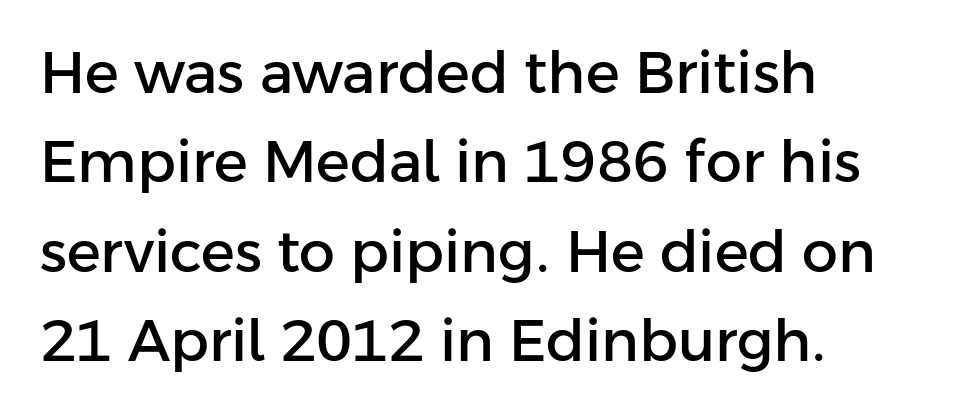
{"serif": "no", "italic": "no", "width": "normal", "stroke_contrast": "low", "x_height": "medium", "monospaced": "no", "underline": "no", "align": "left", "line_spacing": "normal", "line_spacing_ratio": 1.57, "letter_spacing": "normal", "letter_spacing_em": 0.0, "glyph_px": 57}
